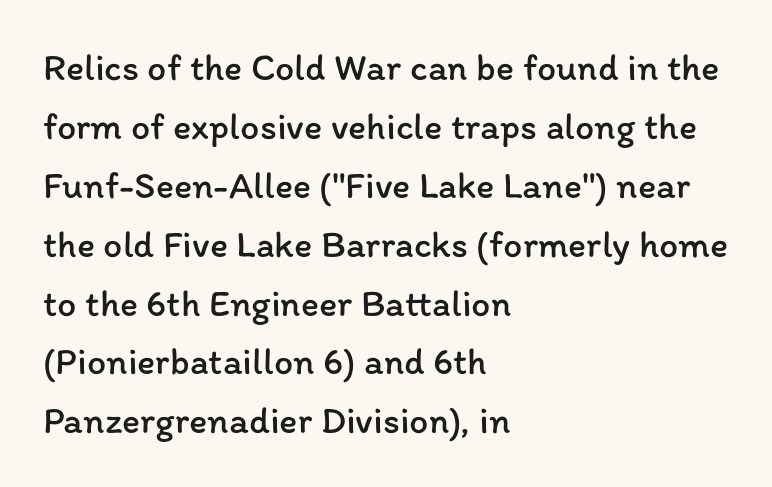
Where is the straight margin? On the left. Just letters on the line, the space beneath them empty. These lines are rendered in a variable-pitch font. Is there much room between lines? A standard amount, neither cramped nor airy. This is roman type, the default non-slanted kind.
